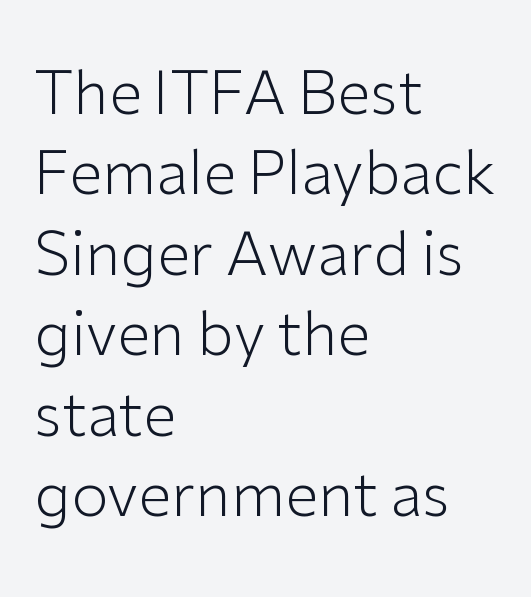
{"serif": "no", "italic": "no", "bold": "no", "weight": "light", "width": "normal", "stroke_contrast": "low", "x_height": "medium", "monospaced": "no", "underline": "no", "align": "left", "line_spacing": "normal", "line_spacing_ratio": 1.34, "letter_spacing": "normal", "letter_spacing_em": 0.0, "glyph_px": 60}
